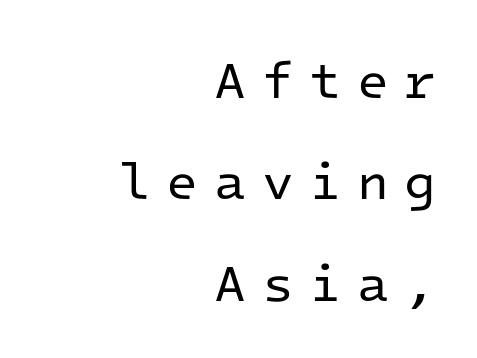
{"serif": "no", "italic": "no", "bold": "no", "weight": "regular", "width": "normal", "stroke_contrast": "low", "x_height": "medium", "monospaced": "yes", "underline": "no", "align": "right", "line_spacing": "loose", "line_spacing_ratio": 1.95, "letter_spacing": "wide", "letter_spacing_em": 0.3, "glyph_px": 52}
